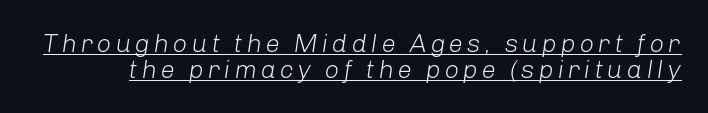
Q: Is the text bold? A: No.
Q: Is the text italic (slanted)? A: Yes, it leans right by about 8 degrees.
Q: Is the text underlined? A: Yes.
Q: Is the spacing between lines tight, normal or loose? A: Tight.
